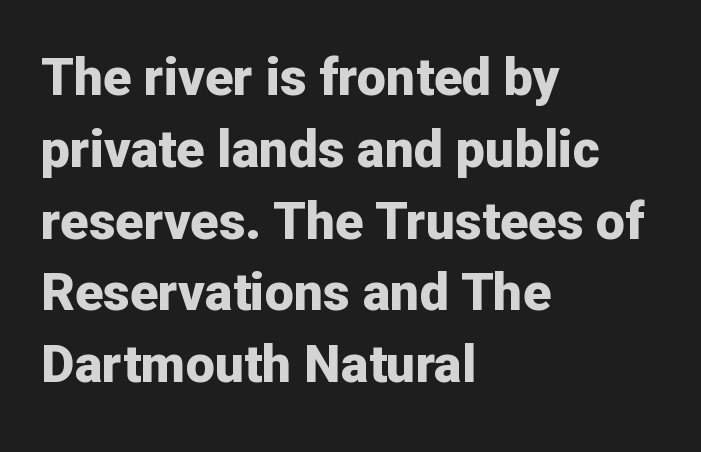
{"serif": "no", "italic": "no", "bold": "yes", "weight": "bold", "width": "normal", "stroke_contrast": "low", "x_height": "medium", "monospaced": "no", "underline": "no", "align": "left", "line_spacing": "normal", "line_spacing_ratio": 1.38, "letter_spacing": "normal", "letter_spacing_em": 0.0, "glyph_px": 52}
